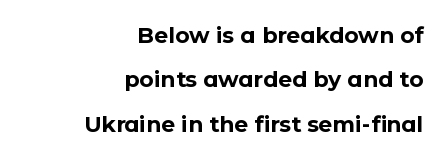
{"italic": "no", "bold": "yes", "underline": "no", "align": "right", "line_spacing": "loose", "line_spacing_ratio": 2.02, "letter_spacing": "normal", "letter_spacing_em": 0.0, "glyph_px": 22}
